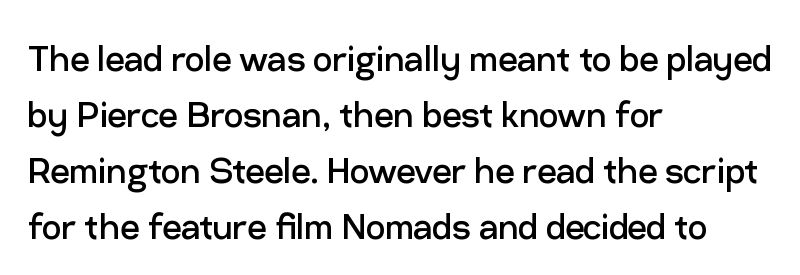
Q: Is the text bold? A: No.
Q: Is the text italic (slanted)? A: No, it is upright.
Q: Is the typeface a serif or a sans-serif typeface? A: Sans-serif.
Q: Is the text underlined? A: No.
Q: How is the paragraph aligned? A: Left-aligned.
Q: Is the spacing between letters normal or unusually wide? A: Normal.
Q: Is the spacing between lines tight, normal or loose? A: Normal.
Q: Width (condensed, normal, or wide)? A: Normal.
Q: Stroke contrast? A: Low.
Q: x-height? A: Medium.
Q: Monospaced? A: No.
